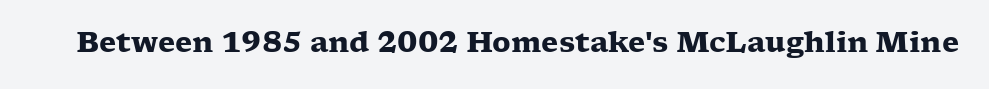
{"serif": "yes", "italic": "no", "bold": "yes", "weight": "heavy", "width": "wide", "stroke_contrast": "low", "x_height": "medium", "monospaced": "no", "underline": "no", "letter_spacing": "normal", "letter_spacing_em": 0.0, "glyph_px": 28}
